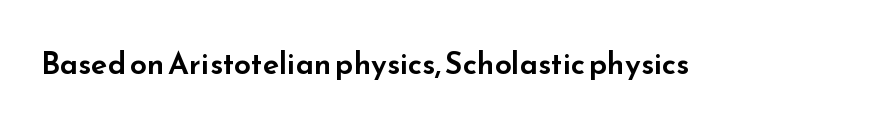
The image shows 30 px wide sans-serif type, upright; set normal letter spacing, not underlined; low stroke contrast and a small x-height.
